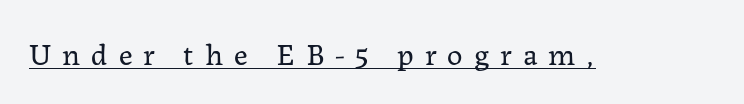
{"serif": "yes", "italic": "no", "bold": "no", "weight": "regular", "width": "normal", "stroke_contrast": "low", "x_height": "medium", "monospaced": "no", "underline": "yes", "letter_spacing": "wide", "letter_spacing_em": 0.35, "glyph_px": 31}
